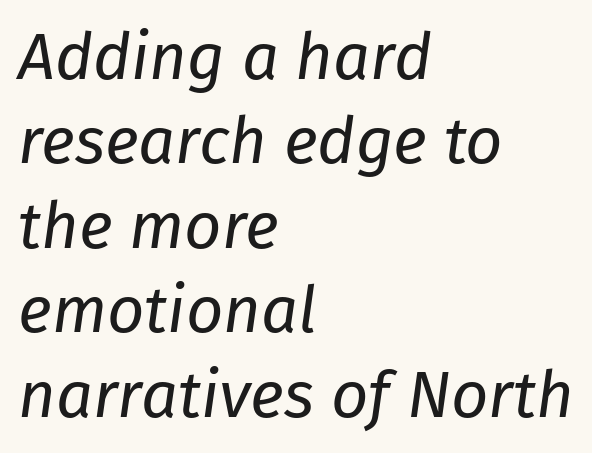
If you drew a ruler down the left edge, every line would touch it. Notice how descenders clear the ascenders below comfortably — that's standard leading. Characters follow at the spacing the type designer built in. Observe the lean: these are italic letterforms. This rendering features lettering with no underline.
